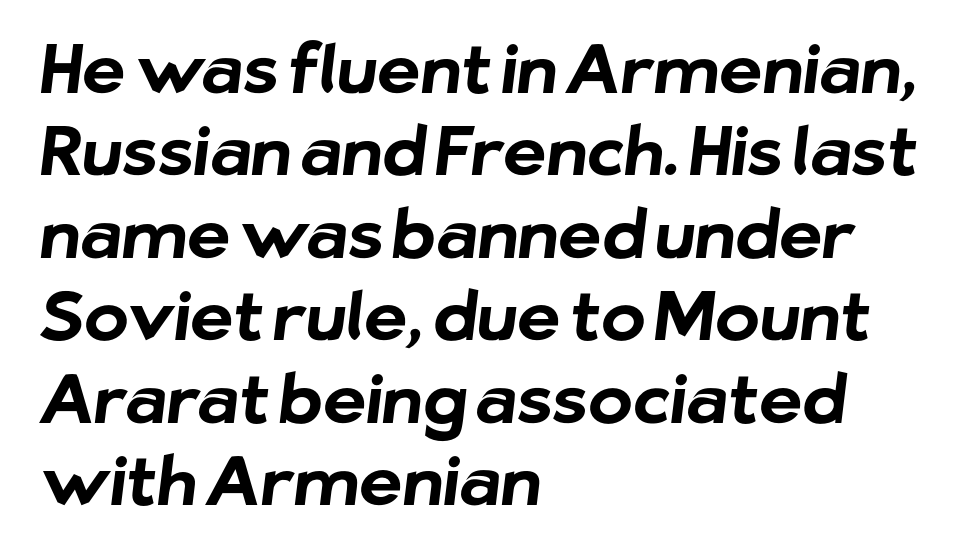
{"serif": "no", "bold": "yes", "weight": "bold", "width": "normal", "stroke_contrast": "low", "x_height": "medium", "monospaced": "no", "underline": "no", "align": "left", "line_spacing_ratio": 1.23, "letter_spacing": "normal", "letter_spacing_em": 0.0, "glyph_px": 67}
